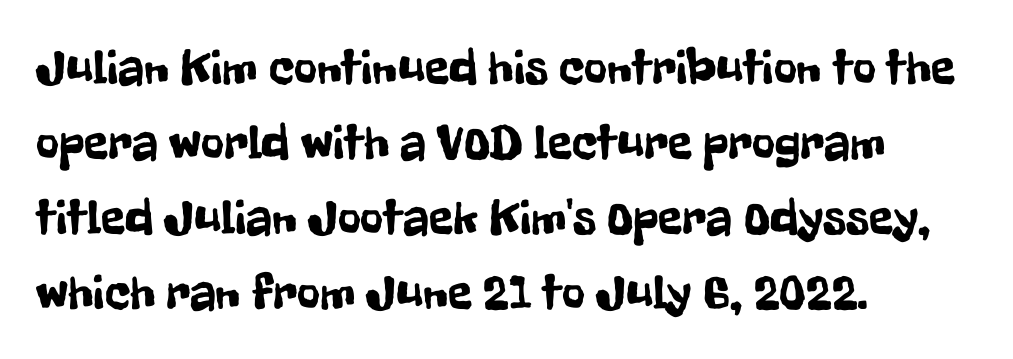
These lines are rendered in a variable-pitch font. Vertical spacing — default. The passage is arranged the way most books set body copy — flush left. What stands out about the letter spacing? Nothing — it is the standard amount. The words here are not underlined. The passage shown is typeset with a sans-serif family.
